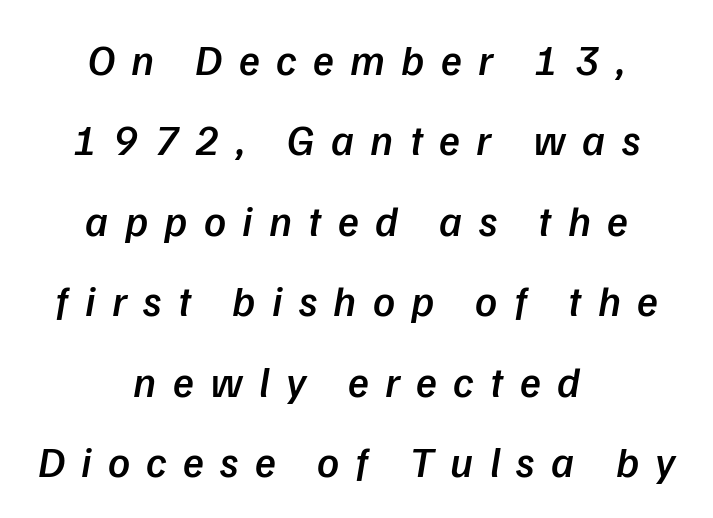
The image shows 43 px semibold type, italic (leaning right); set centered, line spacing 1.87x, unusually wide letter spacing (+0.38 em), not underlined; low stroke contrast and a medium x-height.
